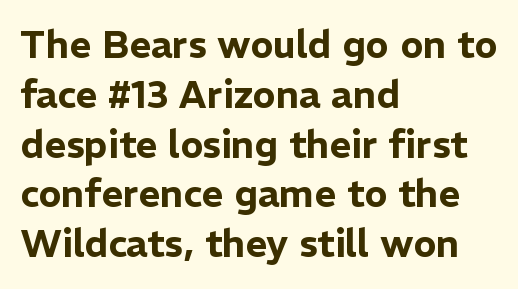
Rendered with straight, roman letterforms. Anything drawn beneath the words? Only blank space. Honestly, the row spacing looks completely unremarkable. A sans-serif font was chosen for this passage.
